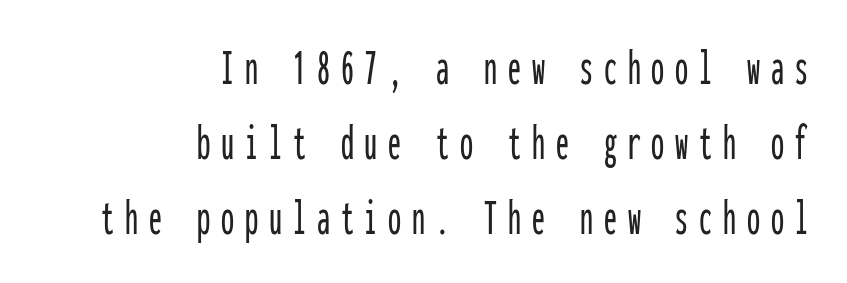
Q: Is the text italic (slanted)? A: No, it is upright.
Q: Is the typeface a serif or a sans-serif typeface? A: Sans-serif.
Q: Is the text underlined? A: No.
Q: How is the paragraph aligned? A: Right-aligned.
Q: Is the spacing between letters normal or unusually wide? A: Unusually wide.
Q: Is the spacing between lines tight, normal or loose? A: Normal.
Q: Width (condensed, normal, or wide)? A: Condensed.
Q: Stroke contrast? A: Low.
Q: x-height? A: Medium.
Q: Monospaced? A: Yes.
